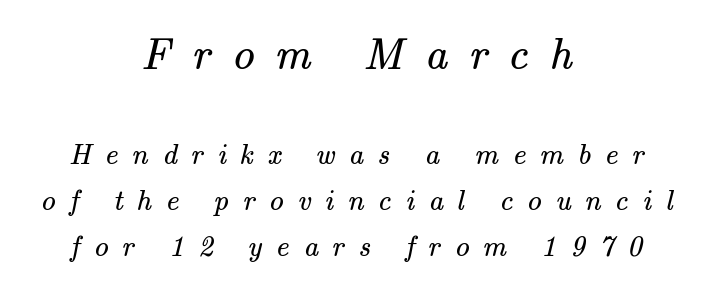
The glyphs in this specimen are seriffed. Any mark beneath the type? The region is blank. This block has exactly the height ordinary leading produces. The passage shown is not bold in any degree.
